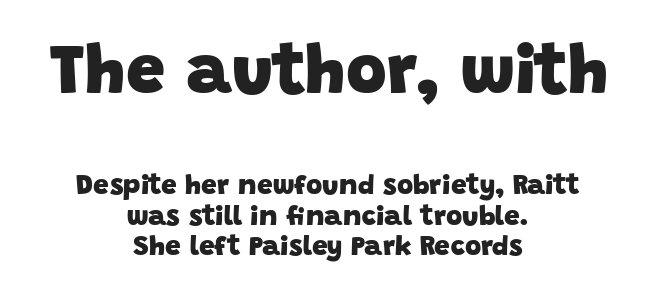
Q: Is the text bold? A: Yes.
Q: Is the typeface a serif or a sans-serif typeface? A: Sans-serif.
Q: Is the text underlined? A: No.
Q: How is the paragraph aligned? A: Centered.
Q: Is the spacing between letters normal or unusually wide? A: Normal.
Q: Is the spacing between lines tight, normal or loose? A: Tight.
Q: Which block of text is set in a larger size, the first (top) or the second (bottom)? A: The first (top) one.
Q: Width (condensed, normal, or wide)? A: Normal.
Q: Stroke contrast? A: Low.
Q: x-height? A: Large.
Q: Monospaced? A: No.
